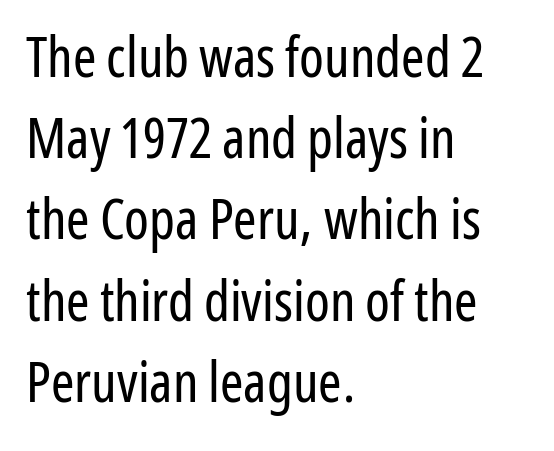
The image shows 56 px regular-weight, condensed sans-serif type, upright; set left-aligned, normal line spacing (1.45x), normal letter spacing, not underlined; low stroke contrast and a medium x-height.
